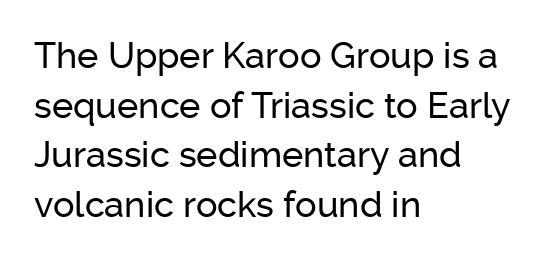
The image shows 36 px sans-serif type, upright; set left-aligned, normal line spacing (1.38x), normal letter spacing, not underlined; low stroke contrast and a medium x-height.
